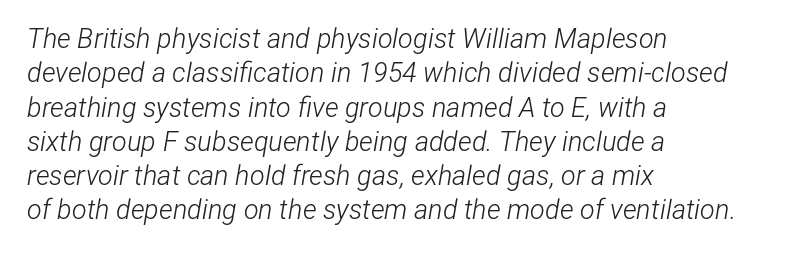
Q: Is the text bold? A: No.
Q: Is the text italic (slanted)? A: Yes, it leans right by about 12 degrees.
Q: Is the text underlined? A: No.
Q: How is the paragraph aligned? A: Left-aligned.
Q: Is the spacing between letters normal or unusually wide? A: Normal.
Q: Is the spacing between lines tight, normal or loose? A: Normal.
